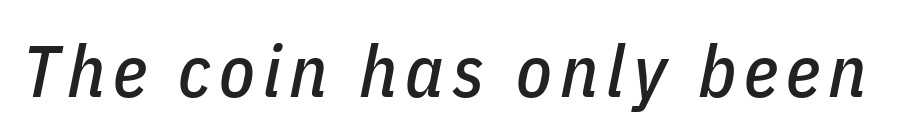
The image shows 73 px condensed type, italic (leaning right); set not underlined; low stroke contrast and a medium x-height.
